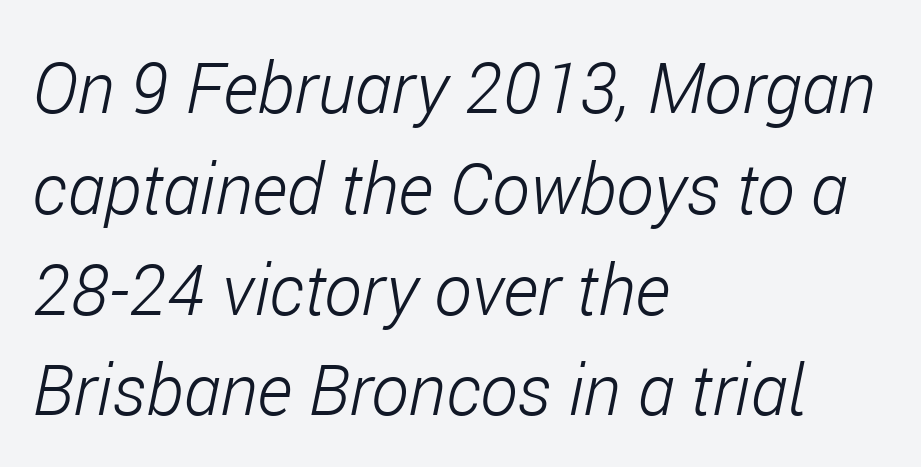
Q: Is the text bold? A: No.
Q: Is the text italic (slanted)? A: Yes, it leans right by about 11 degrees.
Q: Is the text underlined? A: No.
Q: How is the paragraph aligned? A: Left-aligned.
Q: Is the spacing between letters normal or unusually wide? A: Normal.
Q: Is the spacing between lines tight, normal or loose? A: Normal.
Q: Width (condensed, normal, or wide)? A: Condensed.
Q: Stroke contrast? A: Low.
Q: x-height? A: Medium.
Q: Monospaced? A: No.
